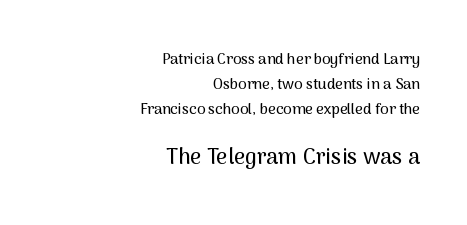
{"italic": "no", "underline": "no", "align": "right", "line_spacing": "normal", "line_spacing_ratio": 1.68, "letter_spacing": "normal", "letter_spacing_em": 0.0, "larger_block": "second", "size_ratio": 1.47, "glyph_px": 22}
